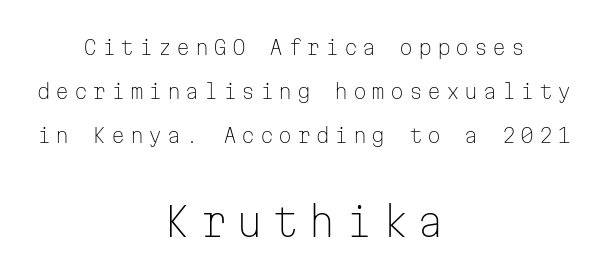
Q: Is the text bold? A: No.
Q: Is the text italic (slanted)? A: No, it is upright.
Q: Is the typeface a serif or a sans-serif typeface? A: Sans-serif.
Q: Is the text underlined? A: No.
Q: How is the paragraph aligned? A: Centered.
Q: Is the spacing between letters normal or unusually wide? A: Unusually wide.
Q: Is the spacing between lines tight, normal or loose? A: Loose.
Q: Which block of text is set in a larger size, the first (top) or the second (bottom)? A: The second (bottom) one.
Q: Width (condensed, normal, or wide)? A: Normal.
Q: Stroke contrast? A: Low.
Q: x-height? A: Medium.
Q: Monospaced? A: Yes.
